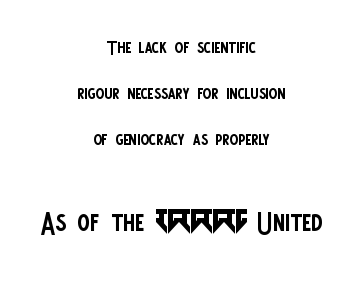
The image shows 38 px regular-weight, condensed sans-serif type, upright; set centered, line spacing 1.85x, normal letter spacing, not underlined; the second (bottom) block is 1.52x larger; low stroke contrast and a large x-height.
